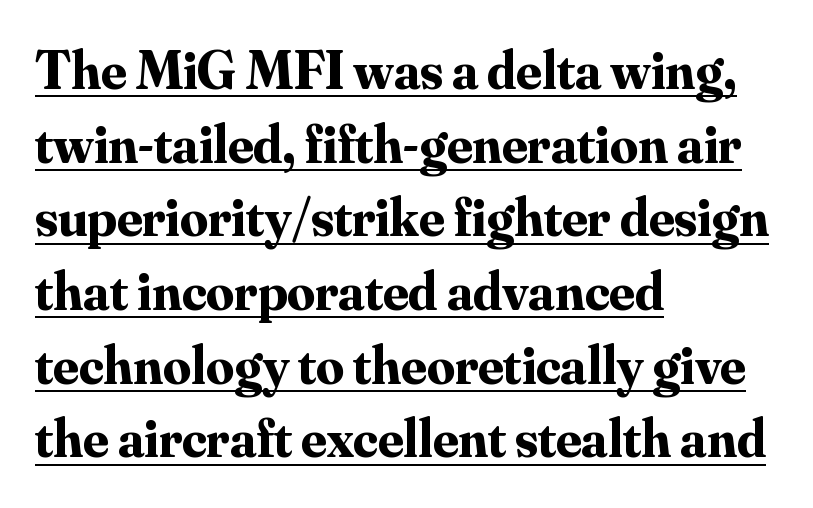
Q: Is the text bold? A: Yes.
Q: Is the text italic (slanted)? A: No, it is upright.
Q: Is the typeface a serif or a sans-serif typeface? A: Serif.
Q: Is the text underlined? A: Yes.
Q: How is the paragraph aligned? A: Left-aligned.
Q: Is the spacing between letters normal or unusually wide? A: Normal.
Q: Is the spacing between lines tight, normal or loose? A: Normal.
Q: Width (condensed, normal, or wide)? A: Normal.
Q: Stroke contrast? A: Medium.
Q: x-height? A: Small.
Q: Monospaced? A: No.
